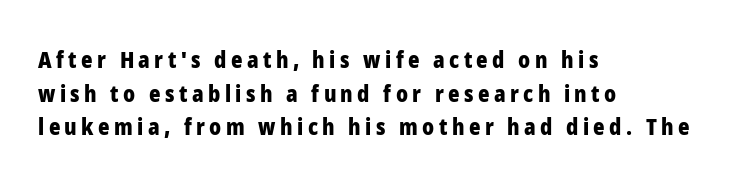
The image shows 22 px bold type, upright; set left-aligned, normal line spacing (1.53x), unusually wide letter spacing (+0.2 em), not underlined.
